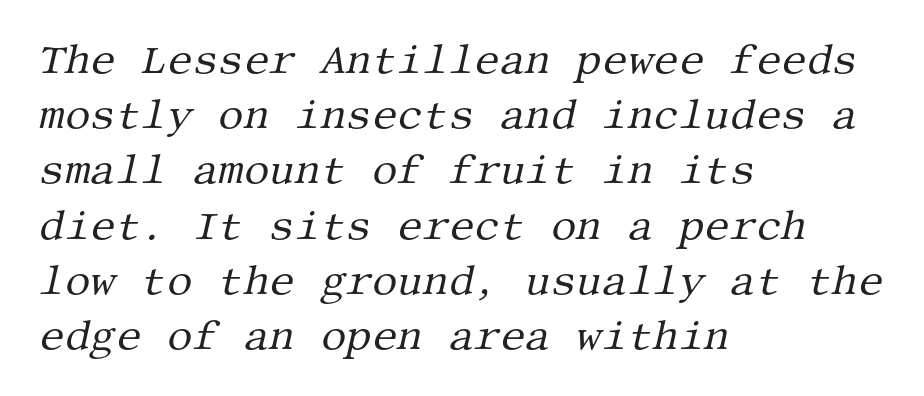
Q: Is the text bold? A: No.
Q: Is the text italic (slanted)? A: Yes, it leans right by about 13 degrees.
Q: Is the typeface a serif or a sans-serif typeface? A: Serif.
Q: Is the text underlined? A: No.
Q: How is the paragraph aligned? A: Left-aligned.
Q: Is the spacing between letters normal or unusually wide? A: Normal.
Q: Is the spacing between lines tight, normal or loose? A: Normal.
Q: Width (condensed, normal, or wide)? A: Normal.
Q: Stroke contrast? A: Medium.
Q: x-height? A: Large.
